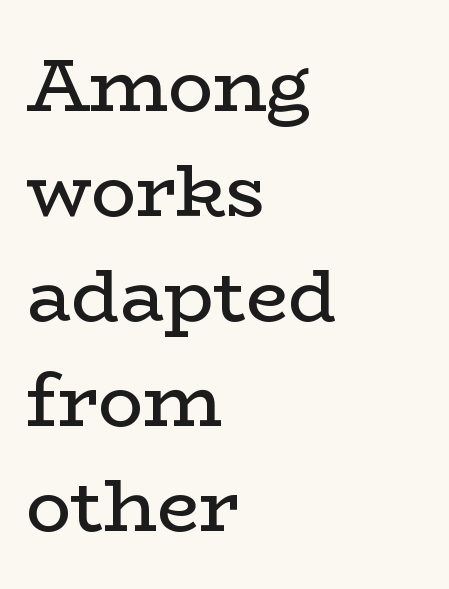
Q: Is the text bold? A: No.
Q: Is the text italic (slanted)? A: No, it is upright.
Q: Is the typeface a serif or a sans-serif typeface? A: Serif.
Q: Is the text underlined? A: No.
Q: How is the paragraph aligned? A: Left-aligned.
Q: Is the spacing between letters normal or unusually wide? A: Normal.
Q: Is the spacing between lines tight, normal or loose? A: Normal.
Q: Width (condensed, normal, or wide)? A: Wide.
Q: Stroke contrast? A: Low.
Q: x-height? A: Medium.
Q: Monospaced? A: No.
